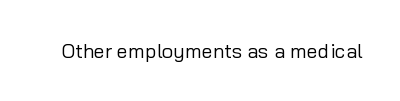
The image shows 20 px text type, upright; set normal letter spacing, not underlined.
